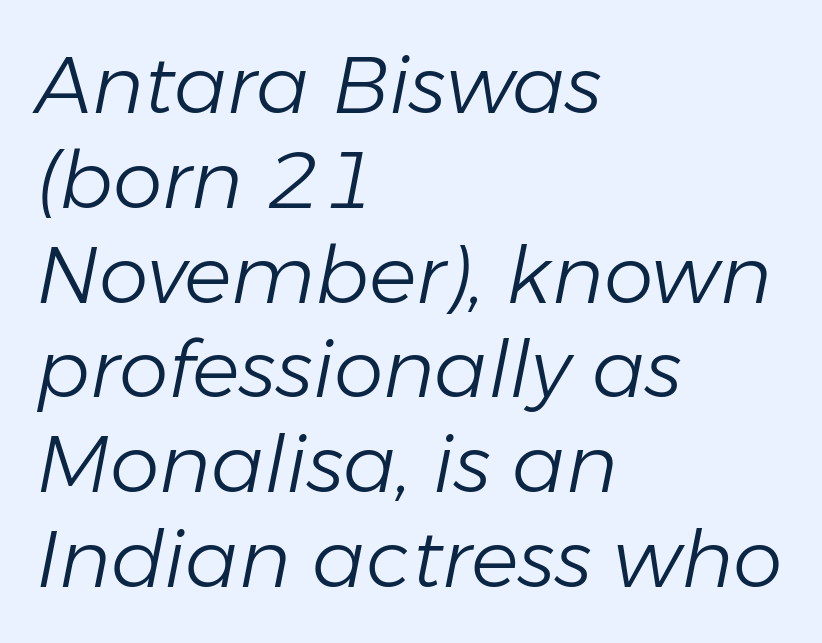
Q: Is the text bold? A: No.
Q: Is the text italic (slanted)? A: Yes, it leans right by about 11 degrees.
Q: Is the text underlined? A: No.
Q: How is the paragraph aligned? A: Left-aligned.
Q: Is the spacing between letters normal or unusually wide? A: Normal.
Q: Width (condensed, normal, or wide)? A: Normal.
Q: Stroke contrast? A: Low.
Q: x-height? A: Medium.
Q: Monospaced? A: No.
